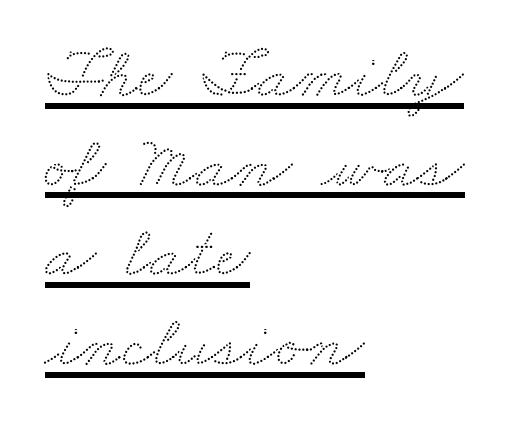
The image shows 74 px wide type; set left-aligned, line spacing 1.21x, normal letter spacing, underlined; low stroke contrast and a small x-height.
